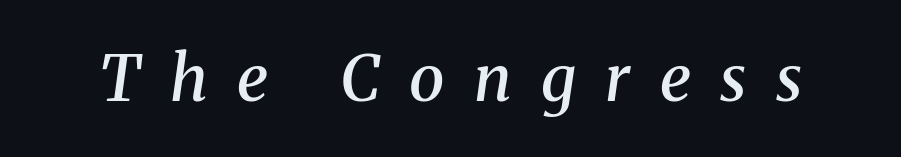
{"serif": "yes", "italic": "yes", "lean": "right", "slant_degrees": 8, "bold": "semi", "weight": "semibold", "width": "normal", "stroke_contrast": "medium", "x_height": "medium", "monospaced": "no", "underline": "no", "letter_spacing": "wide", "letter_spacing_em": 0.46, "glyph_px": 64}
